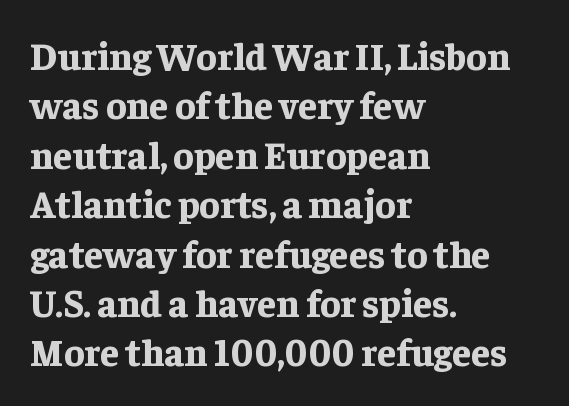
{"serif": "yes", "italic": "no", "bold": "yes", "weight": "bold", "width": "normal", "stroke_contrast": "low", "x_height": "medium", "monospaced": "no", "underline": "no", "align": "left", "line_spacing": "normal", "line_spacing_ratio": 1.3, "letter_spacing": "normal", "letter_spacing_em": 0.0, "glyph_px": 38}
